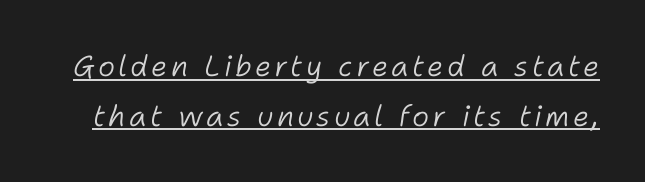
Q: Is the text bold? A: No.
Q: Is the text italic (slanted)? A: Yes, it leans right by about 11 degrees.
Q: Is the text underlined? A: Yes.
Q: Width (condensed, normal, or wide)? A: Normal.
Q: Stroke contrast? A: Low.
Q: x-height? A: Medium.
Q: Monospaced? A: No.
